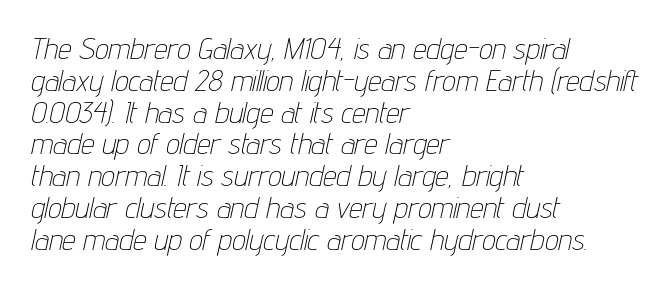
{"italic": "yes", "lean": "right", "slant_degrees": 12, "bold": "no", "weight": "thin", "width": "condensed", "stroke_contrast": "low", "x_height": "medium", "monospaced": "no", "underline": "no", "align": "left", "line_spacing": "tight", "line_spacing_ratio": 1.06, "letter_spacing": "normal", "letter_spacing_em": 0.0, "glyph_px": 30}
